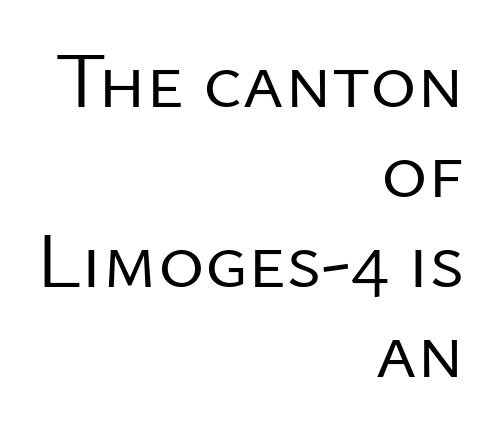
The image shows 79 px regular-weight sans-serif type, upright; set right-aligned, tight line spacing (1.14x), normal letter spacing, not underlined; low stroke contrast and a medium x-height.
